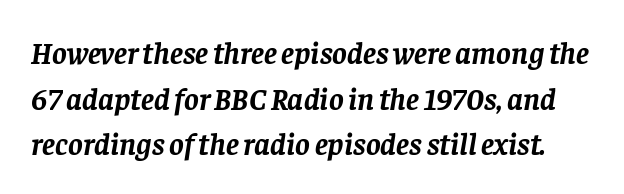
{"serif": "yes", "italic": "yes", "lean": "right", "slant_degrees": 8, "bold": "yes", "weight": "semibold", "width": "normal", "stroke_contrast": "low", "x_height": "large", "monospaced": "no", "underline": "no", "line_spacing": "normal", "line_spacing_ratio": 1.47, "letter_spacing": "normal", "letter_spacing_em": 0.0, "glyph_px": 31}
